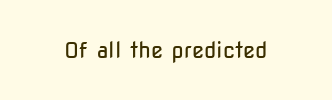
Q: Is the text bold? A: No.
Q: Is the text italic (slanted)? A: No, it is upright.
Q: Is the text underlined? A: No.
Q: Is the spacing between letters normal or unusually wide? A: Normal.
